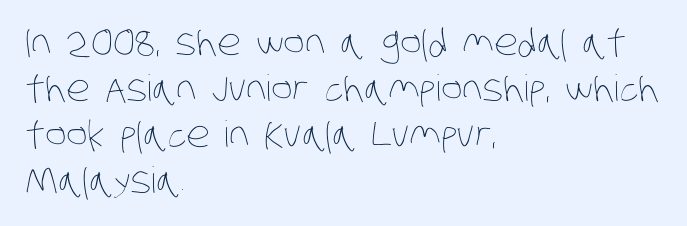
The image shows 36 px thin, condensed type; set left-aligned, normal line spacing (1.28x), normal letter spacing, not underlined; low stroke contrast and a large x-height.
